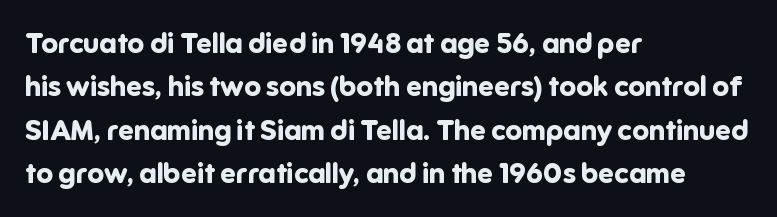
{"serif": "no", "italic": "no", "bold": "yes", "weight": "bold", "width": "normal", "stroke_contrast": "low", "x_height": "medium", "monospaced": "no", "underline": "no", "align": "left", "line_spacing": "normal", "line_spacing_ratio": 1.55, "letter_spacing": "normal", "letter_spacing_em": 0.0, "glyph_px": 28}
